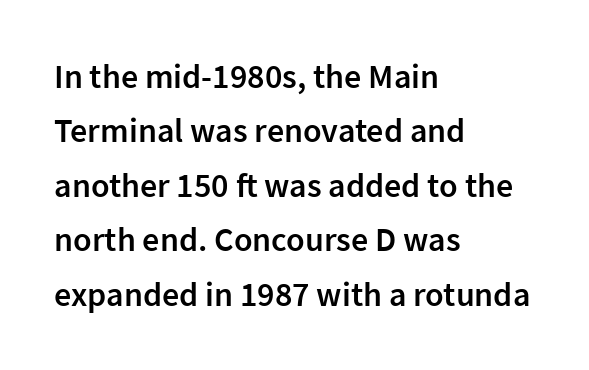
Do the letters lean? They stand straight. The space beneath each line is pristine and unruled. Vertically, the passage feels balanced, rows spaced as you'd expect. These lines are rendered in a variable-pitch font. The typeface chosen for these lines omits serifs.
